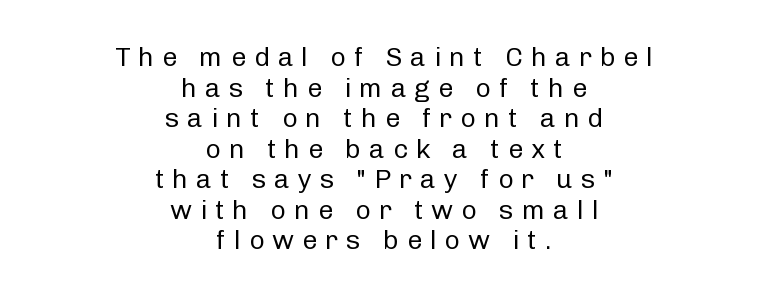
Q: Is the text bold? A: No.
Q: Is the text italic (slanted)? A: No, it is upright.
Q: Is the text underlined? A: No.
Q: How is the paragraph aligned? A: Centered.
Q: Is the spacing between letters normal or unusually wide? A: Unusually wide.
Q: Is the spacing between lines tight, normal or loose? A: Tight.
